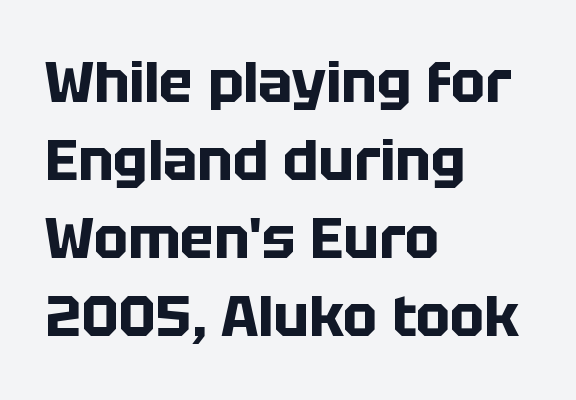
The image shows 57 px bold sans-serif type, upright; set left-aligned, normal line spacing (1.37x), normal letter spacing, not underlined; low stroke contrast and a large x-height.
